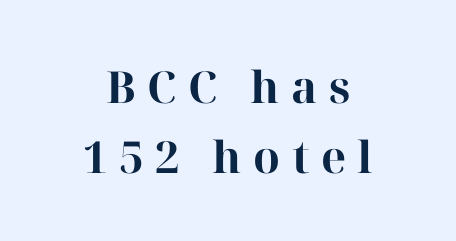
Do the characters align in a grid? No, the font is proportional. Italic: no, the glyphs are upright roman. Visually the block forms a symmetrical silhouette, jagged on both flanks. Clear beneath every line of the passage. Quick note: interline space is typical. To sum up the face: it has serifs.
